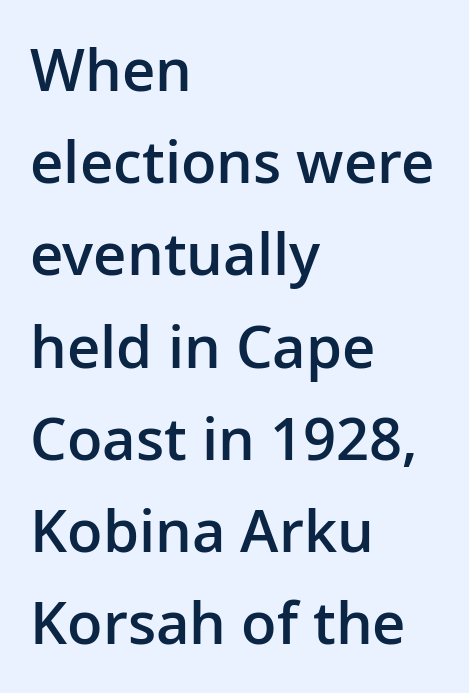
{"serif": "no", "italic": "no", "bold": "semi", "weight": "semibold", "width": "normal", "stroke_contrast": "low", "x_height": "medium", "monospaced": "no", "underline": "no", "align": "left", "line_spacing": "normal", "line_spacing_ratio": 1.59, "letter_spacing": "normal", "letter_spacing_em": 0.0, "glyph_px": 58}
